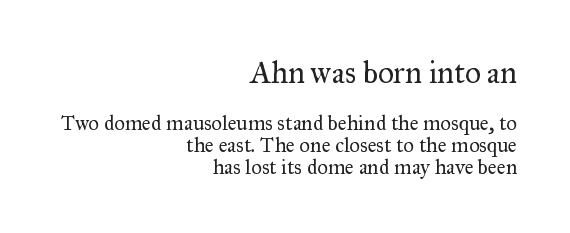
Q: Is the text bold? A: No.
Q: Is the text italic (slanted)? A: No, it is upright.
Q: Is the typeface a serif or a sans-serif typeface? A: Serif.
Q: Is the text underlined? A: No.
Q: How is the paragraph aligned? A: Right-aligned.
Q: Is the spacing between letters normal or unusually wide? A: Normal.
Q: Is the spacing between lines tight, normal or loose? A: Tight.
Q: Which block of text is set in a larger size, the first (top) or the second (bottom)? A: The first (top) one.
Q: Width (condensed, normal, or wide)? A: Normal.
Q: Stroke contrast? A: Medium.
Q: x-height? A: Small.
Q: Monospaced? A: No.
